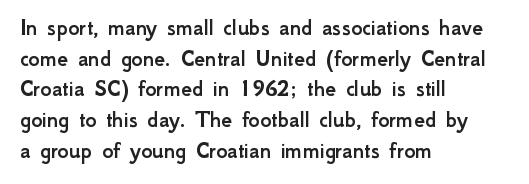
These lines stack with their left ends in a neat column. This sample uses plain, unmodified letter spacing. Rows of type keep a routine distance in the vertical direction. The glyphs are unaccompanied by any horizontal stroke below them. Vertical strokes here are truly vertical.
